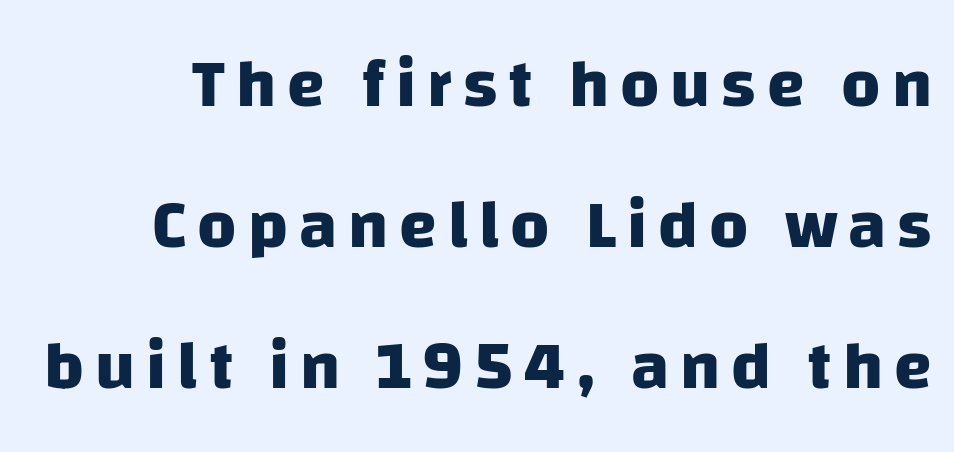
Q: Is the text bold? A: Yes.
Q: Is the typeface a serif or a sans-serif typeface? A: Sans-serif.
Q: Is the text underlined? A: No.
Q: Is the spacing between lines tight, normal or loose? A: Loose.
Q: Width (condensed, normal, or wide)? A: Normal.
Q: Stroke contrast? A: Low.
Q: x-height? A: Large.
Q: Monospaced? A: No.
